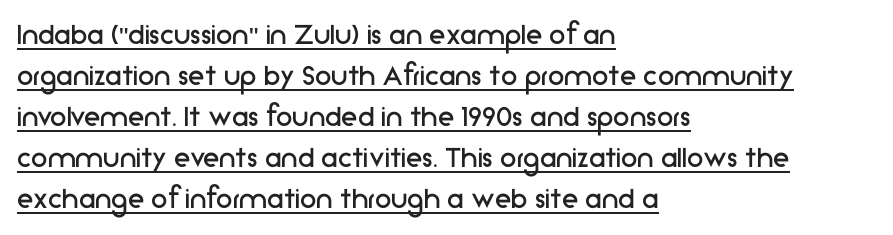
The face used here appears with an underline applied. Note the varied advance widths — an 'i' is clearly narrower than an 'm'. The letterforms sit shoulder to shoulder at normal distance. When letters stand straight like this, we call the style roman or upright.
